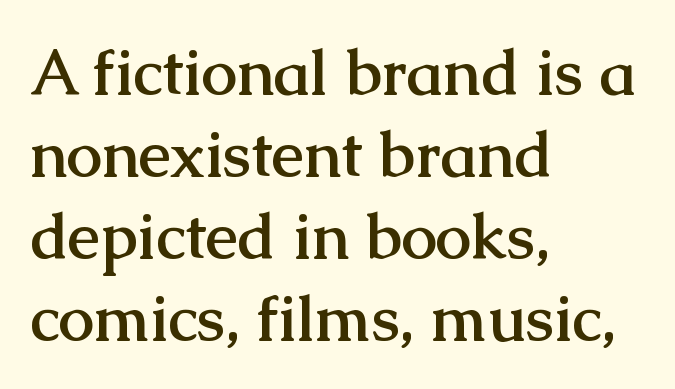
The image shows 64 px semibold serif type, upright; set left-aligned, normal line spacing (1.28x), normal letter spacing, not underlined; medium stroke contrast and a medium x-height.
